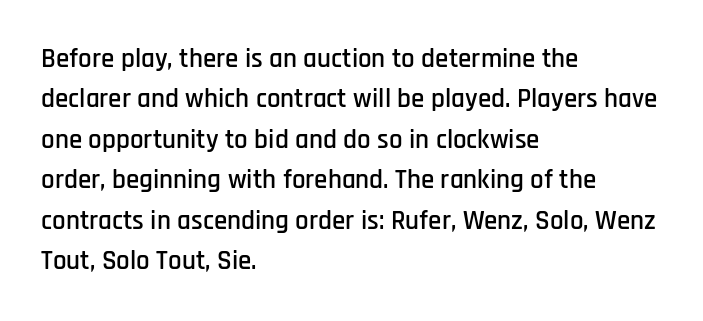
No italicization has been applied; the sample stays upright. This block has exactly the height ordinary leading produces. Students, note that the glyphs here touch the page at normal intervals. Typeset ragged right — the left edge is the straight one.
